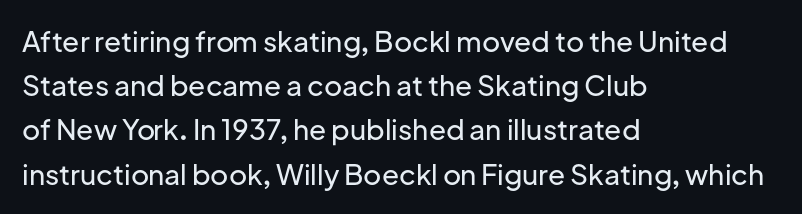
The image shows 28 px sans-serif type, upright; set left-aligned, normal line spacing (1.58x), normal letter spacing, not underlined; low stroke contrast and a medium x-height.
